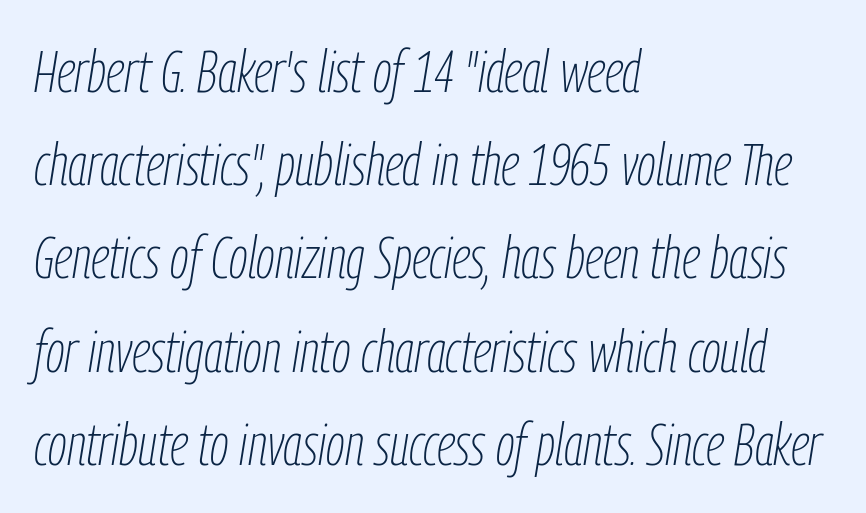
Q: Is the text bold? A: No.
Q: Is the text italic (slanted)? A: Yes, it leans right by about 9 degrees.
Q: Is the text underlined? A: No.
Q: How is the paragraph aligned? A: Left-aligned.
Q: Is the spacing between letters normal or unusually wide? A: Normal.
Q: Is the spacing between lines tight, normal or loose? A: Normal.
Q: Width (condensed, normal, or wide)? A: Condensed.
Q: Stroke contrast? A: Low.
Q: x-height? A: Medium.
Q: Monospaced? A: No.
